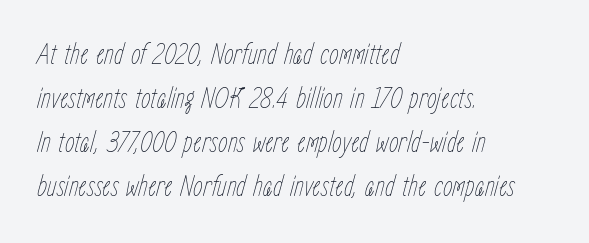
Q: Is the text bold? A: No.
Q: Is the text italic (slanted)? A: Yes, it leans right by about 15 degrees.
Q: Is the text underlined? A: No.
Q: How is the paragraph aligned? A: Left-aligned.
Q: Is the spacing between letters normal or unusually wide? A: Normal.
Q: Is the spacing between lines tight, normal or loose? A: Normal.
Q: Width (condensed, normal, or wide)? A: Condensed.
Q: Stroke contrast? A: Low.
Q: x-height? A: Medium.
Q: Monospaced? A: No.
